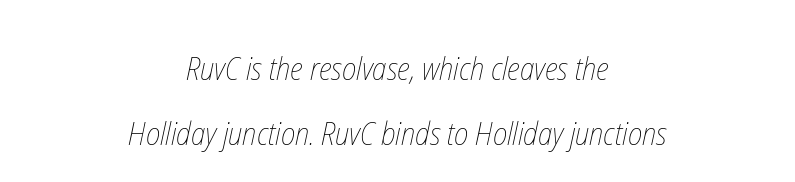
Q: Is the text bold? A: No.
Q: Is the text underlined? A: No.
Q: How is the paragraph aligned? A: Centered.
Q: Is the spacing between letters normal or unusually wide? A: Normal.
Q: Is the spacing between lines tight, normal or loose? A: Loose.
Q: Width (condensed, normal, or wide)? A: Condensed.
Q: Stroke contrast? A: Low.
Q: x-height? A: Medium.
Q: Monospaced? A: No.
